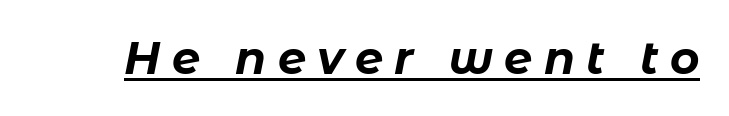
The image shows 45 px bold type, italic (leaning right); set unusually wide letter spacing (+0.25 em), underlined; low stroke contrast and a medium x-height.
